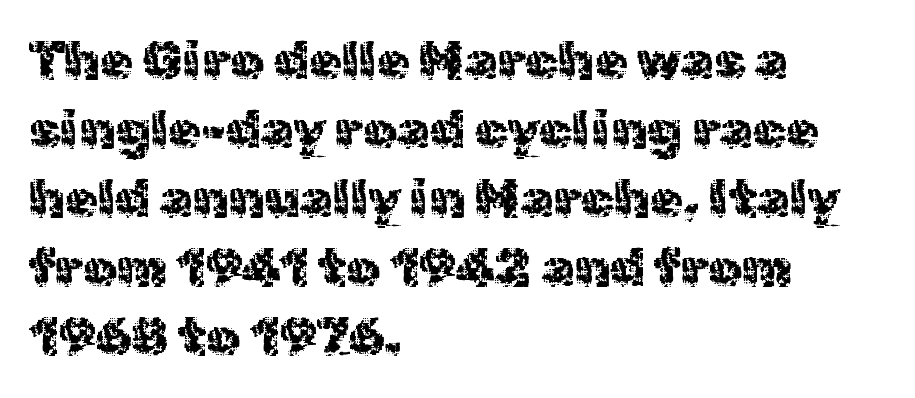
Q: Is the text bold? A: No.
Q: Is the text italic (slanted)? A: No, it is upright.
Q: Is the typeface a serif or a sans-serif typeface? A: Sans-serif.
Q: Is the text underlined? A: No.
Q: How is the paragraph aligned? A: Left-aligned.
Q: Is the spacing between letters normal or unusually wide? A: Normal.
Q: Is the spacing between lines tight, normal or loose? A: Normal.
Q: Width (condensed, normal, or wide)? A: Normal.
Q: x-height? A: Medium.
Q: Monospaced? A: No.
